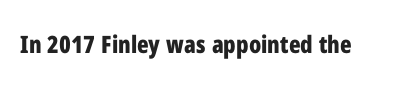
Q: Is the text bold? A: Yes.
Q: Is the text italic (slanted)? A: No, it is upright.
Q: Is the text underlined? A: No.
Q: Is the spacing between letters normal or unusually wide? A: Normal.
